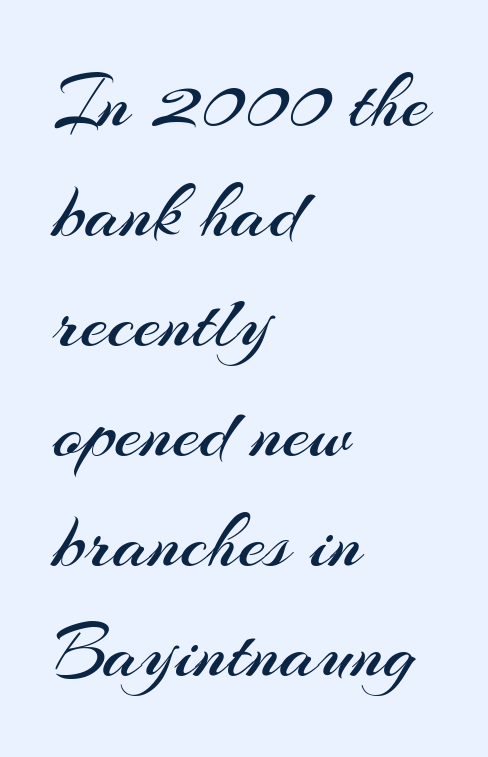
Q: Is the text bold? A: No.
Q: Is the text italic (slanted)? A: Yes.
Q: Is the typeface a serif or a sans-serif typeface? A: Sans-serif.
Q: Is the text underlined? A: No.
Q: How is the paragraph aligned? A: Left-aligned.
Q: Is the spacing between letters normal or unusually wide? A: Normal.
Q: Is the spacing between lines tight, normal or loose? A: Normal.
Q: Width (condensed, normal, or wide)? A: Normal.
Q: Stroke contrast? A: Medium.
Q: x-height? A: Small.
Q: Monospaced? A: No.
